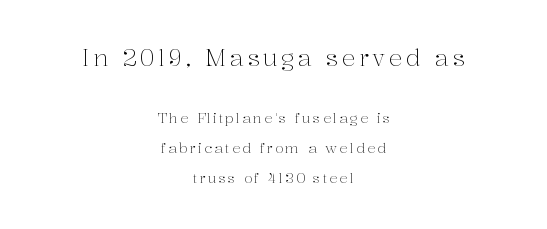
The image shows 23 px text type, upright; set centered, loose line spacing (2.12x), not underlined; the first (top) block is 1.64x larger.
